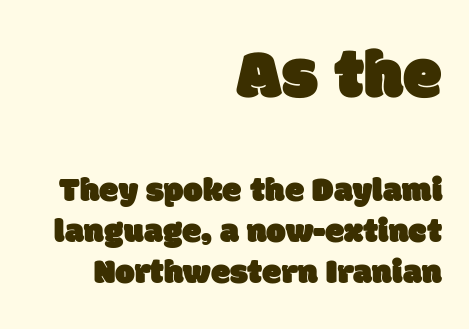
Q: Is the typeface a serif or a sans-serif typeface? A: Sans-serif.
Q: Is the text underlined? A: No.
Q: How is the paragraph aligned? A: Right-aligned.
Q: Is the spacing between letters normal or unusually wide? A: Normal.
Q: Which block of text is set in a larger size, the first (top) or the second (bottom)? A: The first (top) one.
Q: Width (condensed, normal, or wide)? A: Normal.
Q: Stroke contrast? A: Low.
Q: x-height? A: Large.
Q: Monospaced? A: No.
